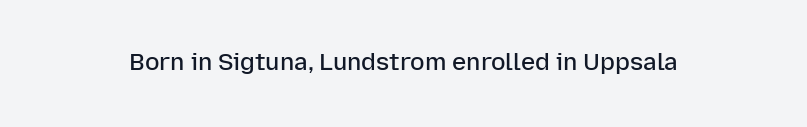
{"italic": "no", "bold": "semi", "underline": "no", "letter_spacing": "normal", "letter_spacing_em": 0.0, "glyph_px": 24}
